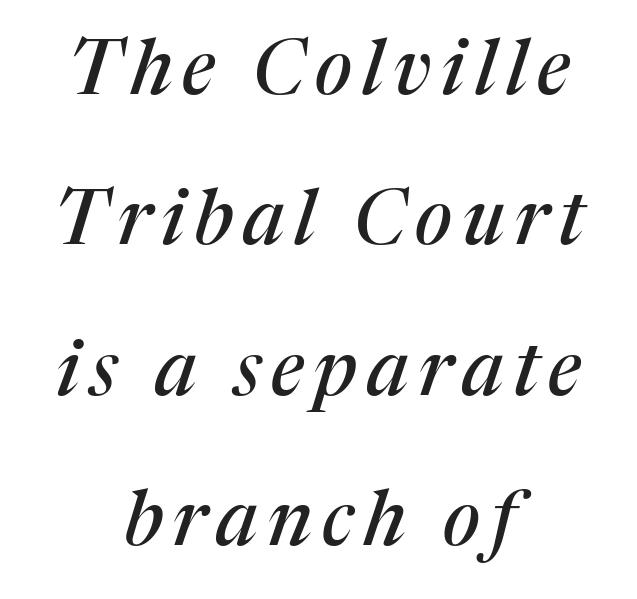
Q: Is the text italic (slanted)? A: Yes, it leans right by about 17 degrees.
Q: Is the typeface a serif or a sans-serif typeface? A: Serif.
Q: Is the text underlined? A: No.
Q: How is the paragraph aligned? A: Centered.
Q: Is the spacing between lines tight, normal or loose? A: Loose.
Q: Width (condensed, normal, or wide)? A: Normal.
Q: Stroke contrast? A: Medium.
Q: x-height? A: Medium.
Q: Monospaced? A: No.
